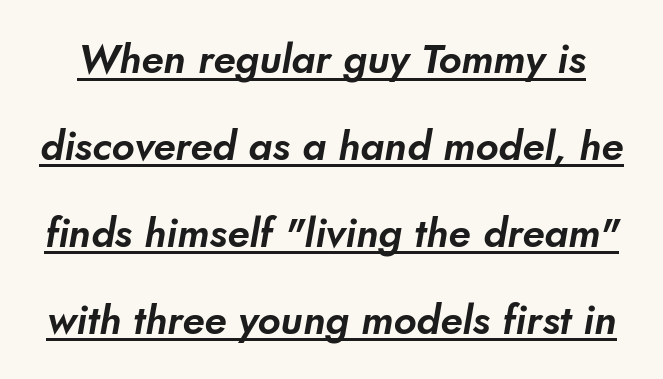
{"serif": "no", "width": "normal", "stroke_contrast": "low", "x_height": "small", "monospaced": "no", "underline": "yes", "line_spacing": "loose", "line_spacing_ratio": 2.12, "letter_spacing": "normal", "letter_spacing_em": 0.0, "glyph_px": 41}
